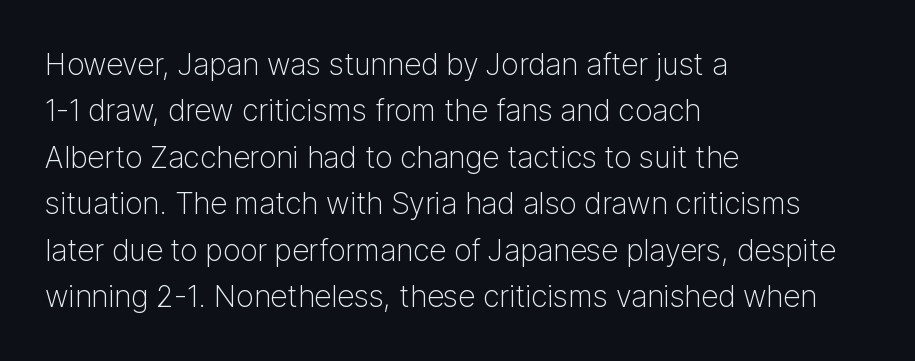
The image shows 30 px light sans-serif type, upright; set left-aligned, normal line spacing (1.55x), normal letter spacing, not underlined; low stroke contrast and a medium x-height.
